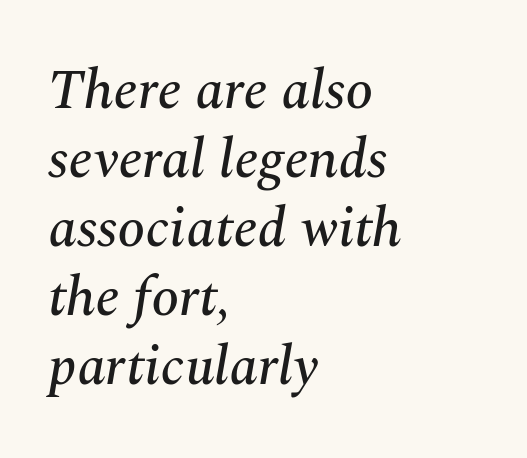
Q: Is the text italic (slanted)? A: Yes, it leans right by about 10 degrees.
Q: Is the typeface a serif or a sans-serif typeface? A: Serif.
Q: Is the text underlined? A: No.
Q: How is the paragraph aligned? A: Left-aligned.
Q: Is the spacing between letters normal or unusually wide? A: Normal.
Q: Width (condensed, normal, or wide)? A: Normal.
Q: Stroke contrast? A: Medium.
Q: x-height? A: Medium.
Q: Monospaced? A: No.
